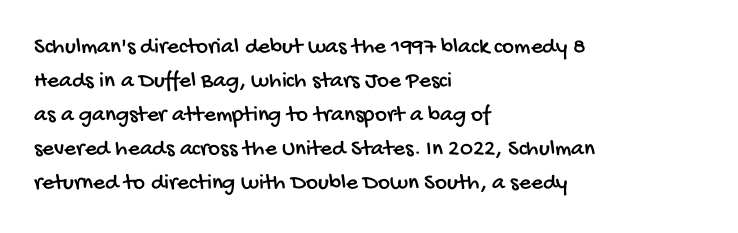
The image shows 23 px text type; set left-aligned, normal line spacing (1.48x), normal letter spacing, not underlined.
